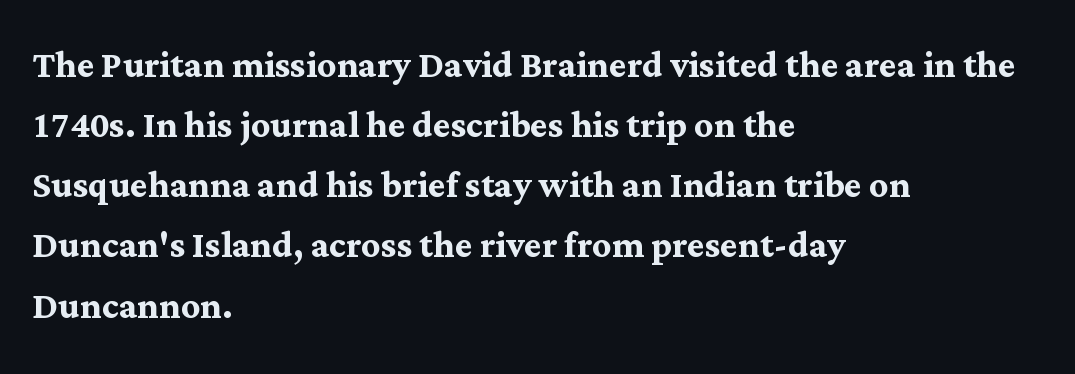
Is there much room between lines? A standard amount, neither cramped nor airy. The words here are not underlined. If you drew a line through each stem, it would be perfectly vertical. You can tell from the footed stems that serif type was used.
